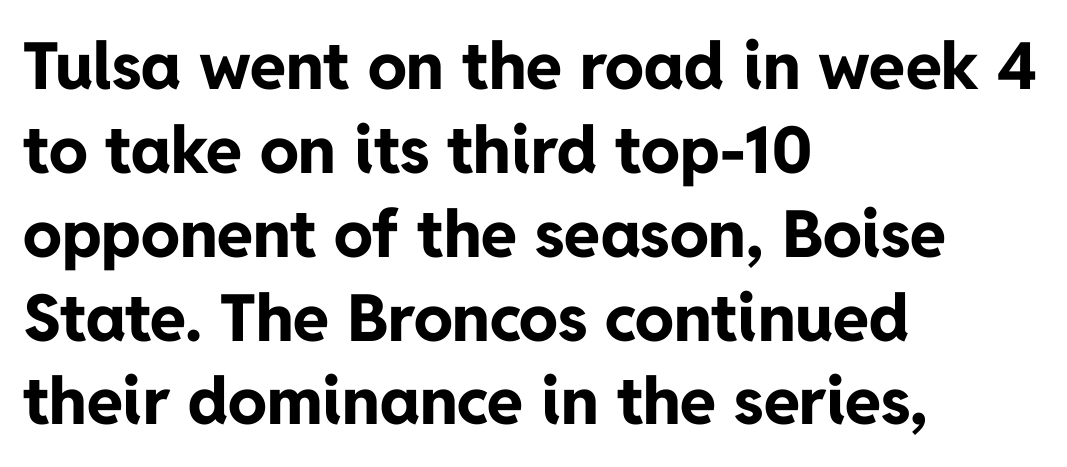
{"serif": "no", "italic": "no", "bold": "yes", "weight": "bold", "width": "normal", "stroke_contrast": "low", "x_height": "medium", "monospaced": "no", "underline": "no", "align": "left", "line_spacing": "normal", "line_spacing_ratio": 1.29, "letter_spacing": "normal", "letter_spacing_em": 0.0, "glyph_px": 65}
